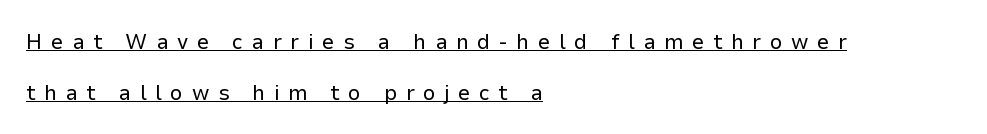
{"italic": "no", "bold": "no", "underline": "yes", "align": "left", "line_spacing": "loose", "line_spacing_ratio": 2.31, "letter_spacing": "wide", "letter_spacing_em": 0.39, "glyph_px": 22}
